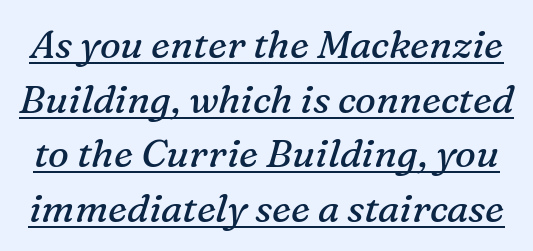
The image shows 39 px regular-weight serif type, italic (leaning right); set normal line spacing (1.4x), normal letter spacing, underlined; medium stroke contrast and a medium x-height.
